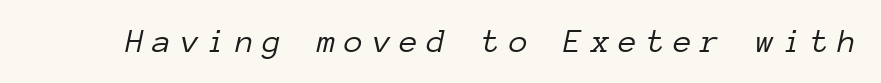
Q: Is the text bold? A: No.
Q: Is the text italic (slanted)? A: Yes, it leans right by about 12 degrees.
Q: Is the text underlined? A: No.
Q: Is the spacing between letters normal or unusually wide? A: Unusually wide.
Q: Width (condensed, normal, or wide)? A: Normal.
Q: Stroke contrast? A: Low.
Q: x-height? A: Medium.
Q: Monospaced? A: Yes.
